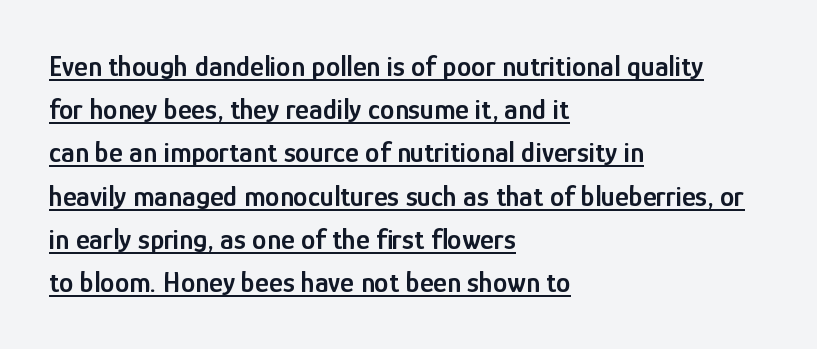
{"serif": "no", "italic": "no", "bold": "semi", "weight": "semibold", "width": "condensed", "stroke_contrast": "low", "x_height": "medium", "monospaced": "no", "underline": "yes", "align": "left", "line_spacing": "normal", "line_spacing_ratio": 1.49, "letter_spacing": "normal", "letter_spacing_em": 0.0, "glyph_px": 29}
